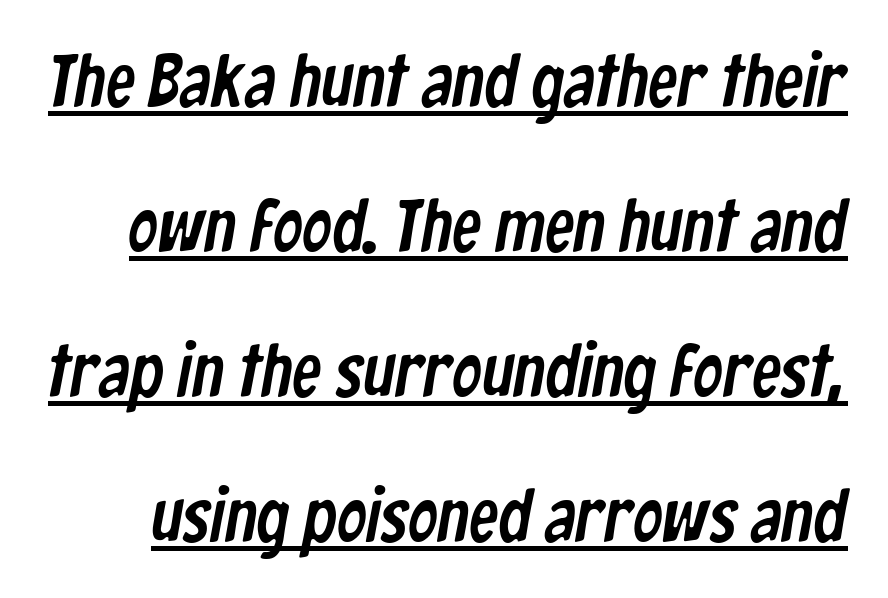
The image shows 74 px condensed sans-serif type; set loose line spacing (1.96x), normal letter spacing, underlined; low stroke contrast and a medium x-height.
